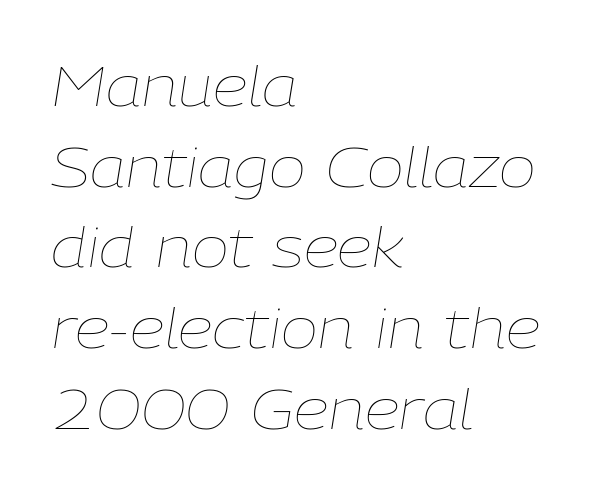
The image shows 56 px thin type, italic (leaning right); set left-aligned, normal line spacing (1.44x), normal letter spacing, not underlined; low stroke contrast and a medium x-height.
